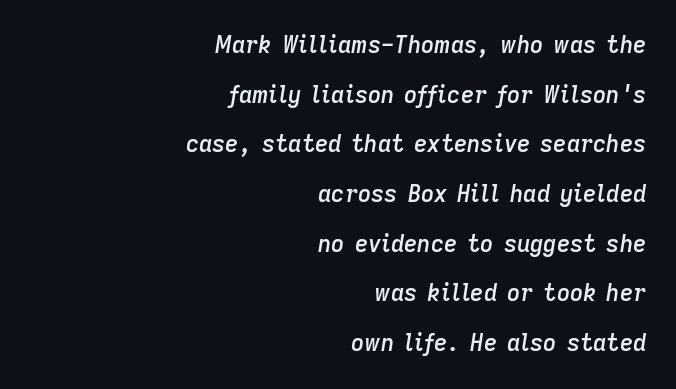
Is the letter spacing exaggerated? No — it looks like the ordinary default. Quick note: underline off. A flush-right, rag-left setting is used for this passage. The rendering uses a large line-height, opening up the rows. Typographic density is moderately raised because the face is semibold. The face used here has a pronounced slope to its letters.
